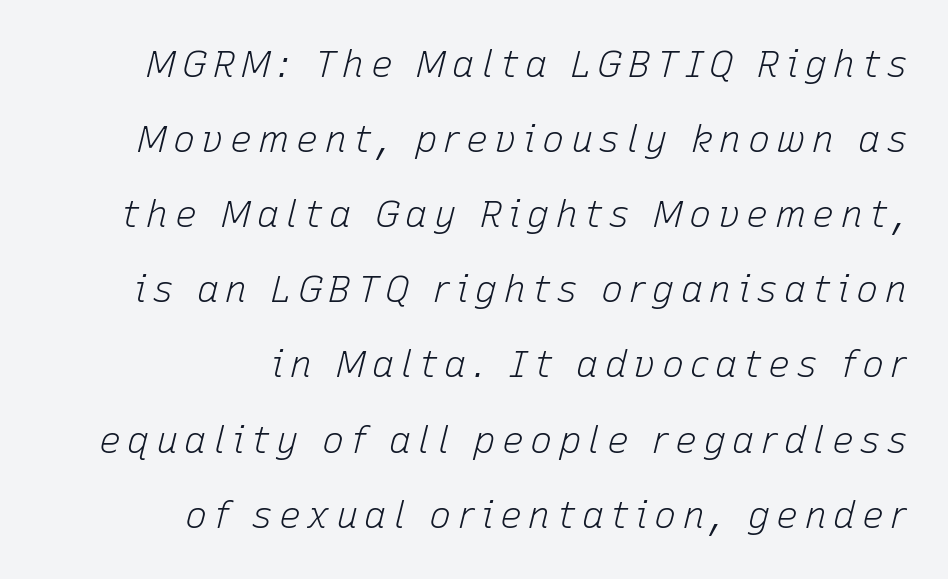
The image shows 37 px light type, italic (leaning right); set right-aligned, loose line spacing (2.03x), not underlined; low stroke contrast and a medium x-height.
